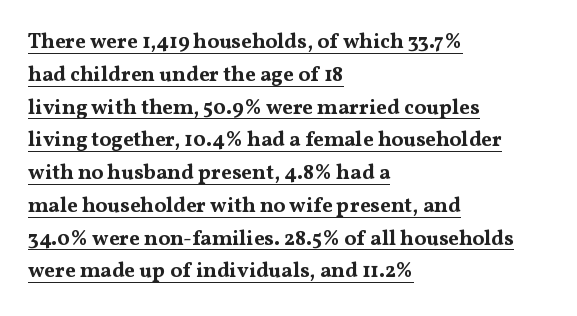
The paragraph has a hard left edge and a soft right edge. Caption: standard tracking, unaltered. This sample uses an upright cut, with every glyph sitting square on the baseline. The words here are underlined. Weight check: bold — yes, fully.
